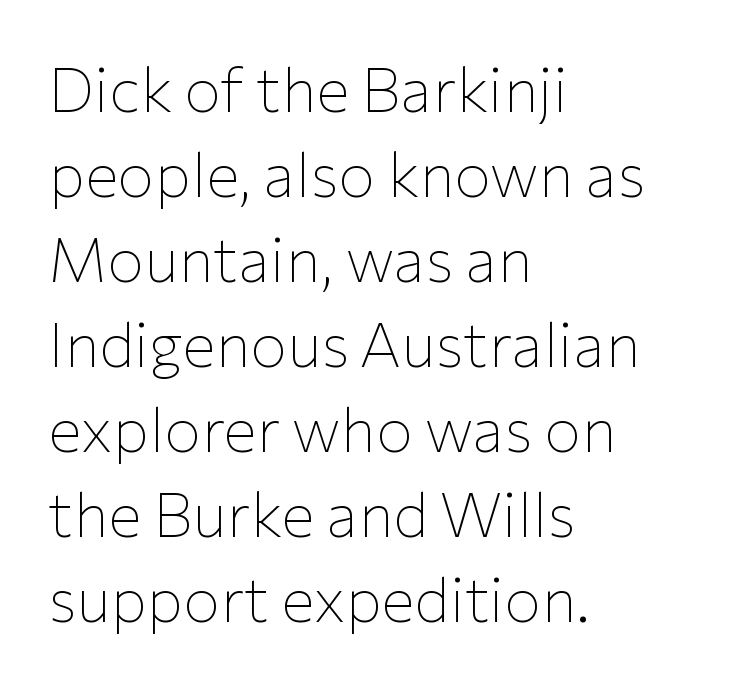
{"serif": "no", "italic": "no", "bold": "no", "weight": "thin", "width": "normal", "stroke_contrast": "low", "x_height": "medium", "monospaced": "no", "underline": "no", "align": "left", "line_spacing": "normal", "line_spacing_ratio": 1.37, "letter_spacing": "normal", "letter_spacing_em": 0.0, "glyph_px": 62}
